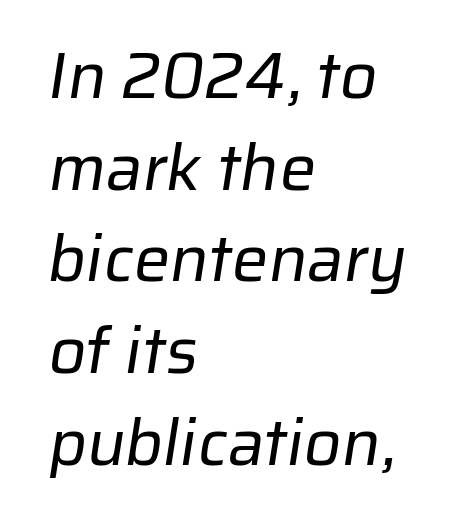
{"serif": "no", "bold": "no", "weight": "regular", "width": "normal", "stroke_contrast": "low", "x_height": "medium", "monospaced": "no", "underline": "no", "align": "left", "line_spacing": "normal", "line_spacing_ratio": 1.41, "letter_spacing": "normal", "letter_spacing_em": 0.0, "glyph_px": 65}
